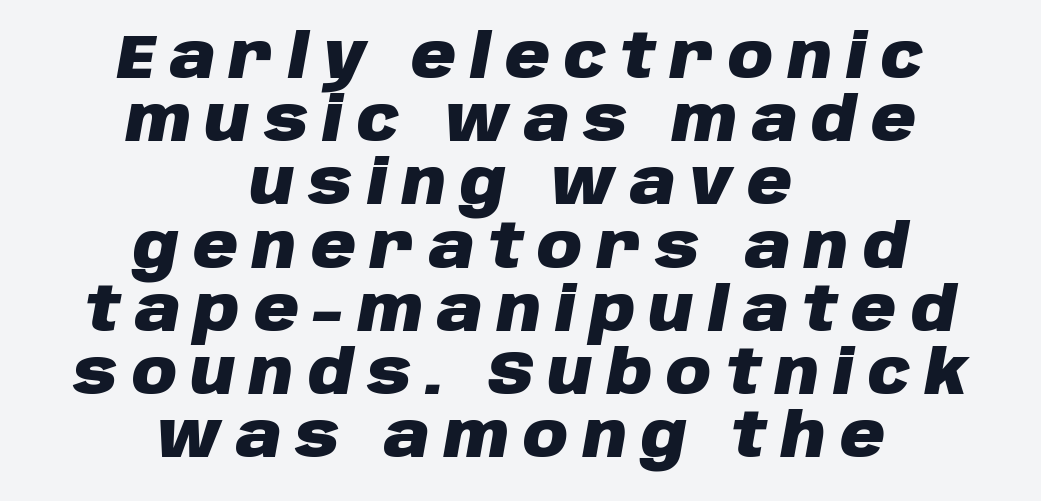
The image shows 62 px heavy type, italic (leaning right); set centered, tight line spacing (1.02x), unusually wide letter spacing (+0.23 em), not underlined; low stroke contrast and a large x-height.
